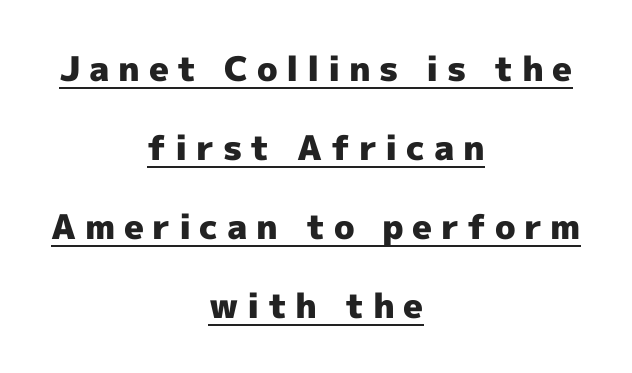
{"serif": "no", "italic": "no", "bold": "yes", "weight": "heavy", "width": "normal", "x_height": "medium", "monospaced": "no", "underline": "yes", "align": "center", "line_spacing": "loose", "line_spacing_ratio": 2.32, "letter_spacing": "wide", "letter_spacing_em": 0.25, "glyph_px": 34}
